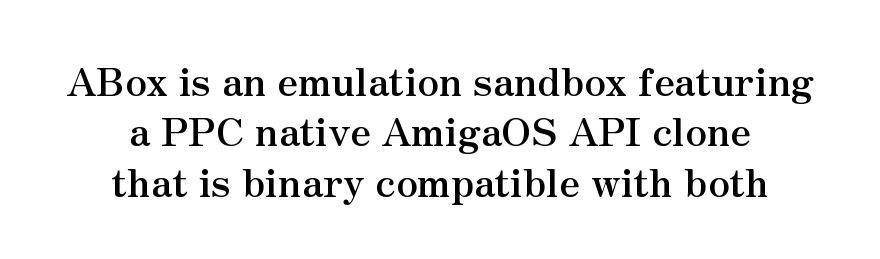
The face used here is proportionally spaced, like ordinary book or web type. The typography opts for an upright posture over an oblique one. Check under the words: just untouched page. These lines stack symmetrically, like a column narrowing and widening about its center. Heft: maximum for text — a bold.
